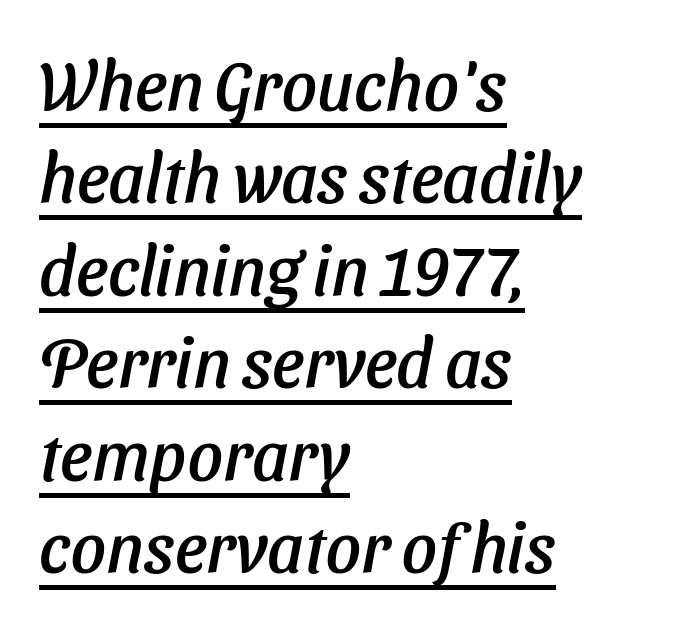
Q: Is the text italic (slanted)? A: Yes, it leans right by about 11 degrees.
Q: Is the text underlined? A: Yes.
Q: How is the paragraph aligned? A: Left-aligned.
Q: Is the spacing between letters normal or unusually wide? A: Normal.
Q: Is the spacing between lines tight, normal or loose? A: Normal.
Q: Width (condensed, normal, or wide)? A: Normal.
Q: Stroke contrast? A: Low.
Q: x-height? A: Medium.
Q: Monospaced? A: No.
